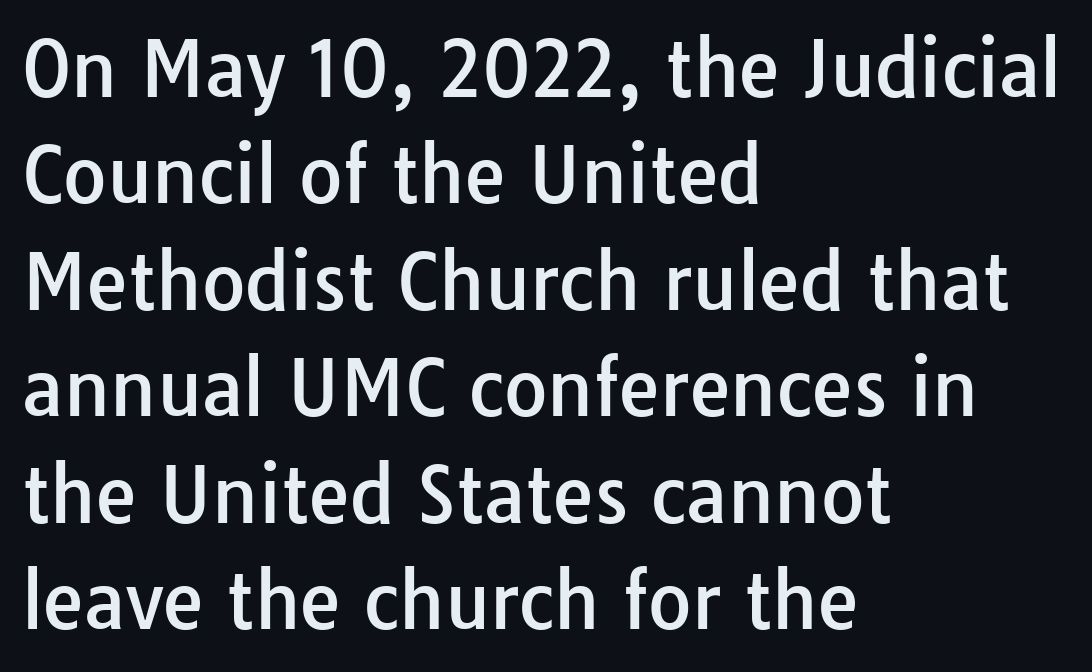
When letters stand straight like this, we call the style roman or upright. Only glyphs here, with clear space below each row. The lines in this sample share a left origin and differ only in where they stop. Is this a sans? Yes — the strokes have no serifs.
